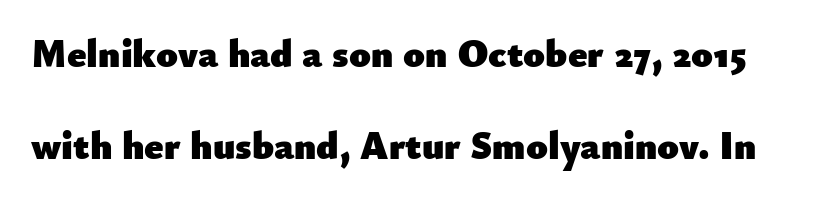
Quick note: not italic, upright. What's the leading like? Stretched, with rows far apart. The gap between lines stays unmarked. Here the designer chose a conventional face with non-uniform glyph widths. Emphasis by weight is at full strength: bold. This rendering employs a face without finishing strokes, i.e., a sans-serif.
